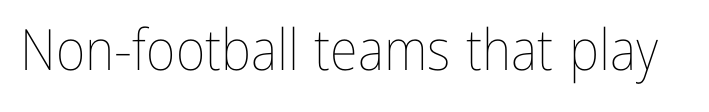
Character widths vary here, with narrow letters taking less room than wide ones. Check under the words: just untouched page. Glyph-to-glyph distance matches everyday printed text. The lettering holds an erect, upright posture throughout.
